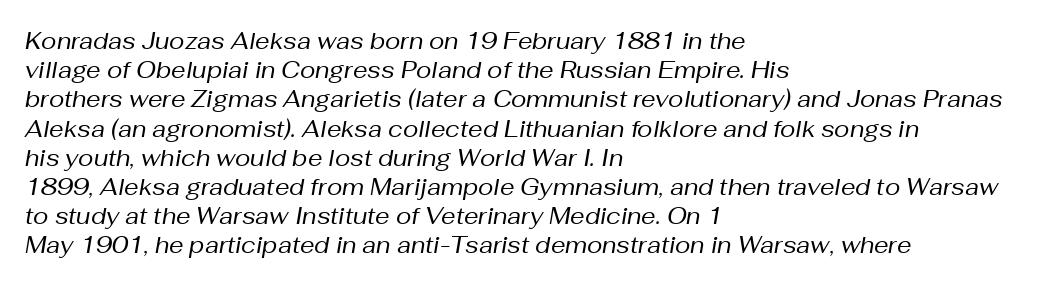
Q: Is the text bold? A: No.
Q: Is the text italic (slanted)? A: Yes, it leans right by about 10 degrees.
Q: Is the text underlined? A: No.
Q: How is the paragraph aligned? A: Left-aligned.
Q: Is the spacing between letters normal or unusually wide? A: Normal.
Q: Is the spacing between lines tight, normal or loose? A: Normal.
